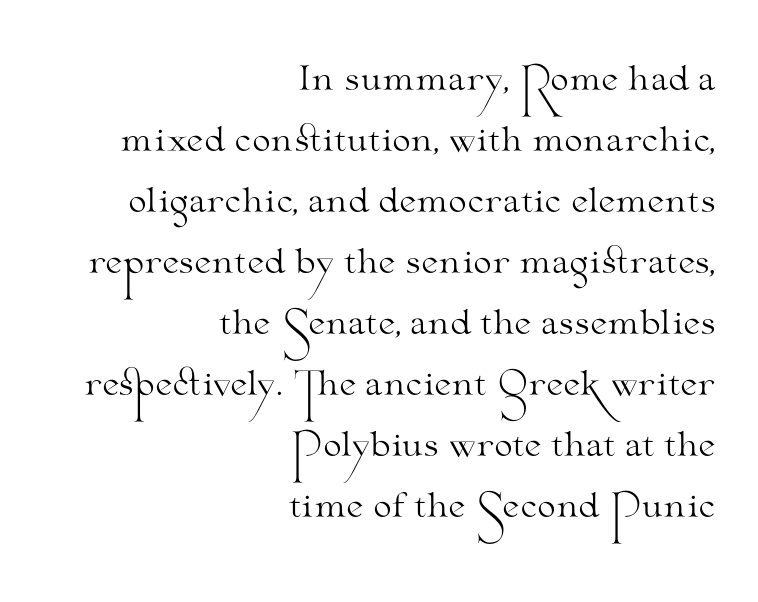
{"serif": "yes", "italic": "no", "bold": "no", "weight": "light", "width": "wide", "stroke_contrast": "medium", "x_height": "small", "monospaced": "no", "underline": "no", "align": "right", "line_spacing_ratio": 1.85, "letter_spacing": "normal", "letter_spacing_em": 0.0, "glyph_px": 33}
